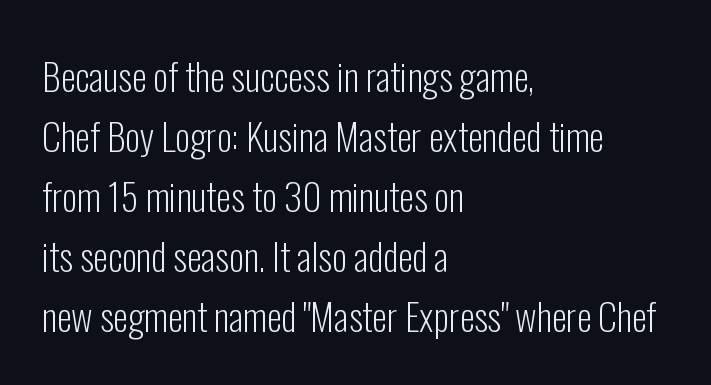
The lines in this sample share a left origin and differ only in where they stop. Compared with typical paragraphs, the rows here are spaced about the same. The rendering uses natural spacing where letterforms have individual widths. Is this a sans? Yes — the strokes have no serifs. Tracking value appears to be zero — textbook default spacing.
